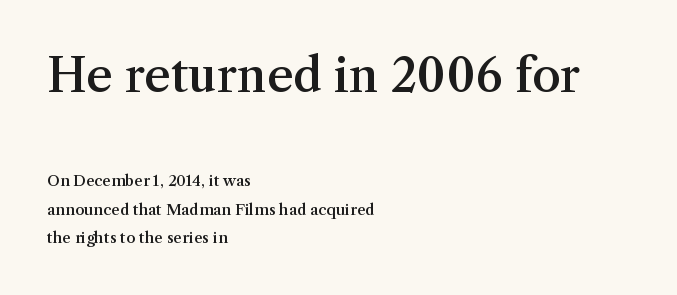
Q: Is the text bold? A: Semi-bold.
Q: Is the text italic (slanted)? A: No, it is upright.
Q: Is the typeface a serif or a sans-serif typeface? A: Serif.
Q: Is the text underlined? A: No.
Q: How is the paragraph aligned? A: Left-aligned.
Q: Is the spacing between letters normal or unusually wide? A: Normal.
Q: Is the spacing between lines tight, normal or loose? A: Loose.
Q: Which block of text is set in a larger size, the first (top) or the second (bottom)? A: The first (top) one.
Q: Width (condensed, normal, or wide)? A: Normal.
Q: Stroke contrast? A: Medium.
Q: x-height? A: Medium.
Q: Monospaced? A: No.
